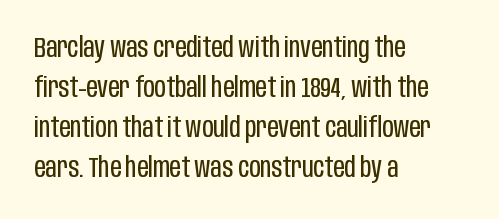
No chunkiness to these letters — they're not bold. The foot of each line stays bare and open. Left-aligned paragraph, ragged on the right. What kind of face is this? One without serifs — a sans.
